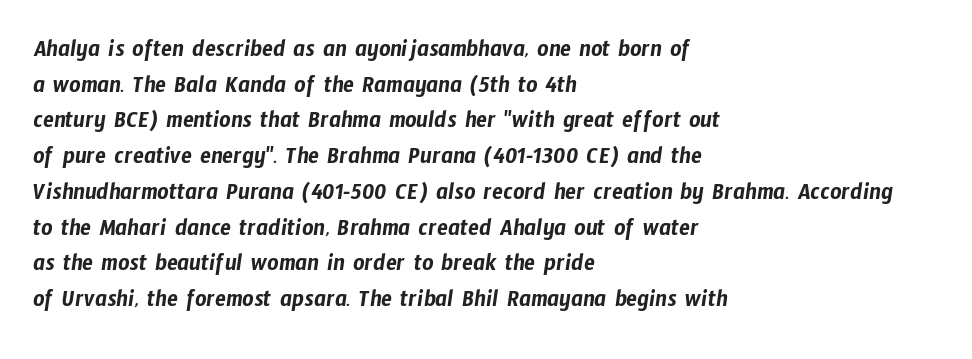
Characters follow at the spacing the type designer built in. Each new line begins a customary step beneath the previous one. Any mark beneath the type? The region is blank. The paragraph has a hard left edge and a soft right edge.
